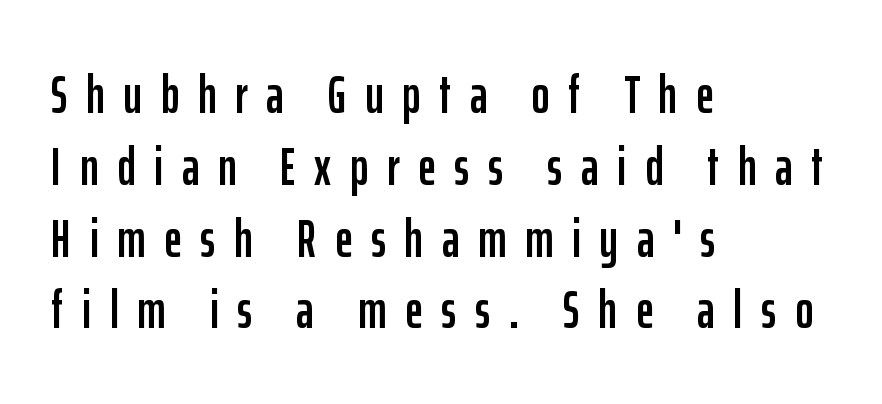
{"serif": "no", "italic": "no", "width": "condensed", "stroke_contrast": "low", "x_height": "medium", "monospaced": "no", "underline": "no", "align": "left", "line_spacing": "normal", "line_spacing_ratio": 1.33, "letter_spacing": "wide", "letter_spacing_em": 0.35, "glyph_px": 54}
